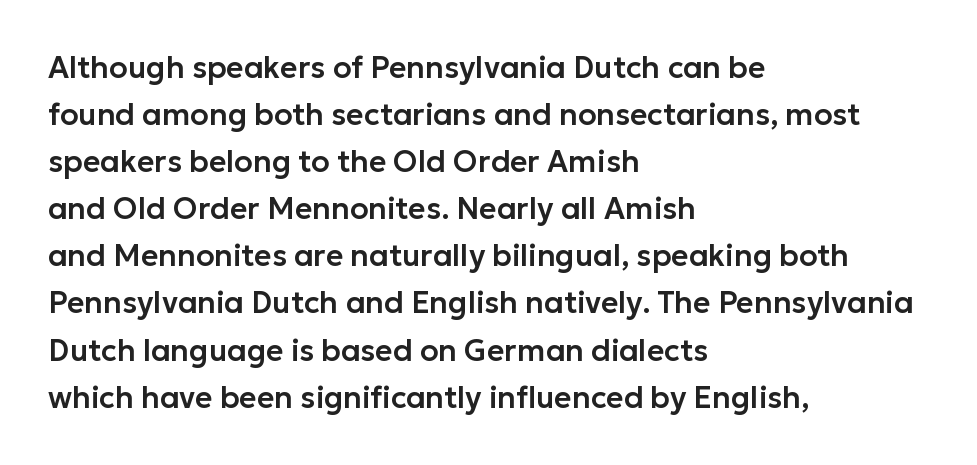
Q: Is the text italic (slanted)? A: No, it is upright.
Q: Is the typeface a serif or a sans-serif typeface? A: Sans-serif.
Q: Is the text underlined? A: No.
Q: How is the paragraph aligned? A: Left-aligned.
Q: Is the spacing between letters normal or unusually wide? A: Normal.
Q: Is the spacing between lines tight, normal or loose? A: Normal.
Q: Width (condensed, normal, or wide)? A: Normal.
Q: Stroke contrast? A: Low.
Q: x-height? A: Medium.
Q: Monospaced? A: No.
